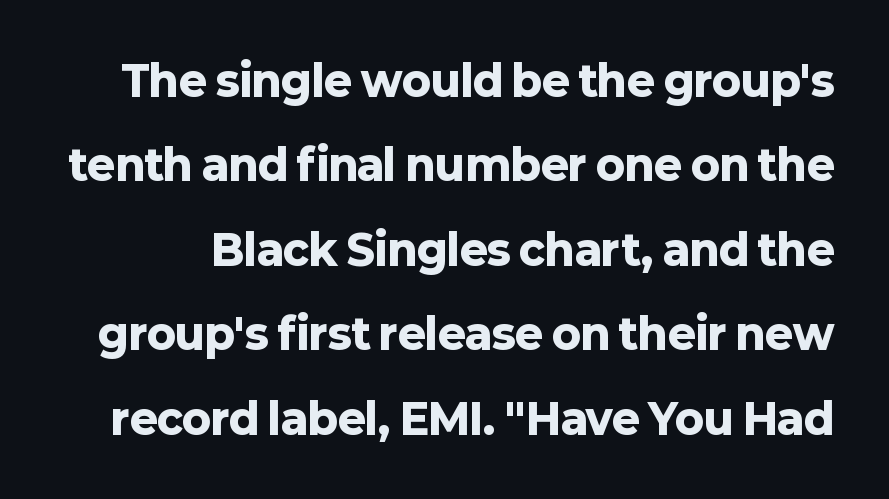
Q: Is the text bold? A: Yes.
Q: Is the text italic (slanted)? A: No, it is upright.
Q: Is the typeface a serif or a sans-serif typeface? A: Sans-serif.
Q: Is the text underlined? A: No.
Q: Is the spacing between letters normal or unusually wide? A: Normal.
Q: Is the spacing between lines tight, normal or loose? A: Loose.
Q: Width (condensed, normal, or wide)? A: Normal.
Q: Stroke contrast? A: Low.
Q: x-height? A: Medium.
Q: Monospaced? A: No.
